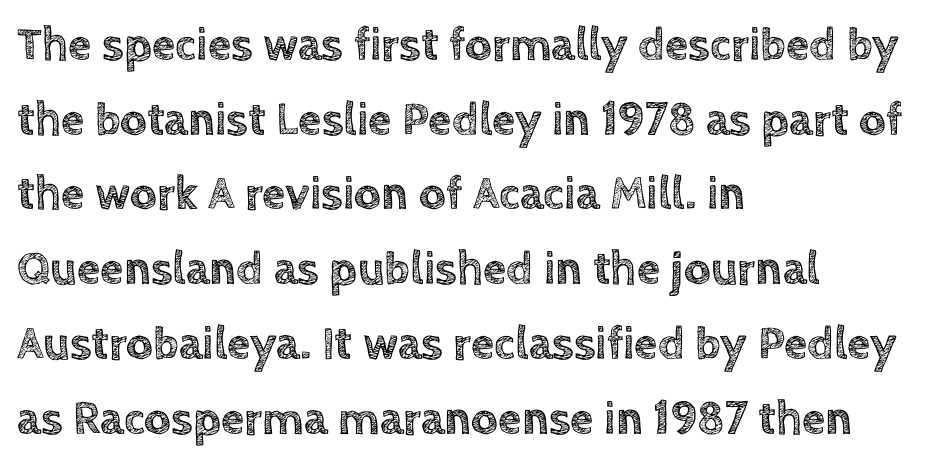
{"italic": "no", "width": "normal", "x_height": "large", "monospaced": "no", "underline": "no", "align": "left", "line_spacing": "normal", "line_spacing_ratio": 1.59, "letter_spacing": "normal", "letter_spacing_em": 0.0, "glyph_px": 47}
